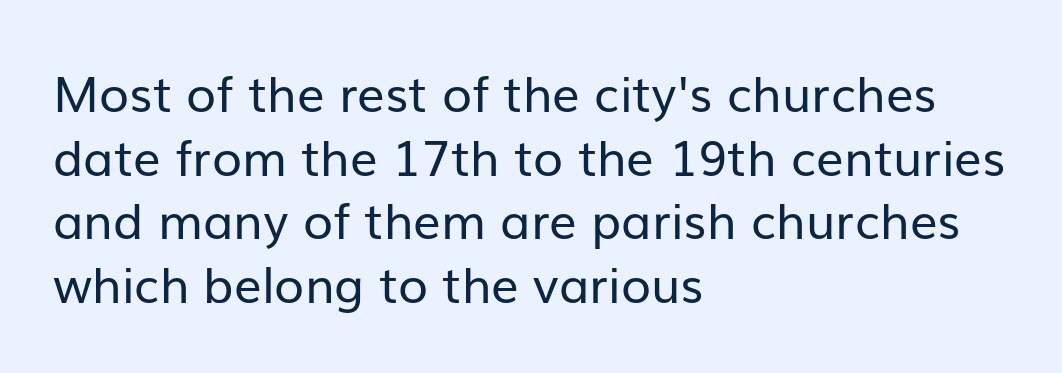
The image shows 49 px regular-weight sans-serif type, upright; set left-aligned, normal line spacing (1.3x), normal letter spacing, not underlined; low stroke contrast and a medium x-height.
